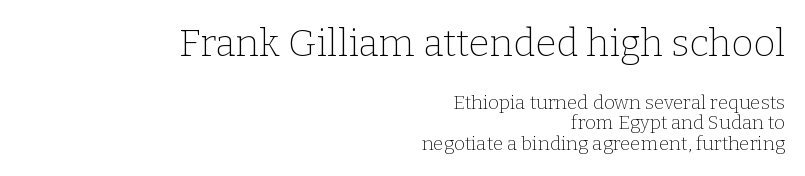
Q: Is the text bold? A: No.
Q: Is the text italic (slanted)? A: No, it is upright.
Q: Is the typeface a serif or a sans-serif typeface? A: Serif.
Q: Is the text underlined? A: No.
Q: How is the paragraph aligned? A: Right-aligned.
Q: Is the spacing between letters normal or unusually wide? A: Normal.
Q: Is the spacing between lines tight, normal or loose? A: Tight.
Q: Which block of text is set in a larger size, the first (top) or the second (bottom)? A: The first (top) one.
Q: Width (condensed, normal, or wide)? A: Normal.
Q: Stroke contrast? A: Low.
Q: x-height? A: Medium.
Q: Monospaced? A: No.
